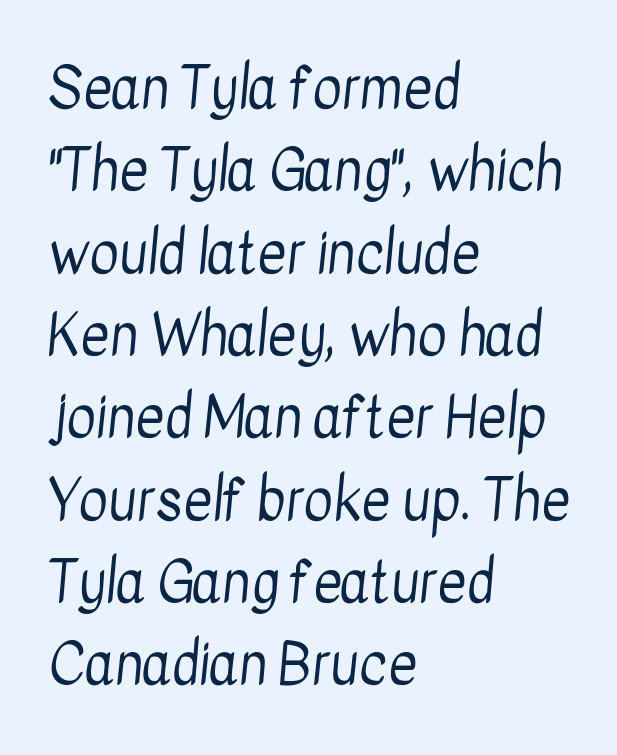
Note the varied advance widths — an 'i' is clearly narrower than an 'm'. Caption: face not bold, strokes unweighted. These lines sit exactly where default settings would place them. The ragged edge is on the right, which tells us the setting is flush left. This rendering leaves character spacing at its baseline value.
